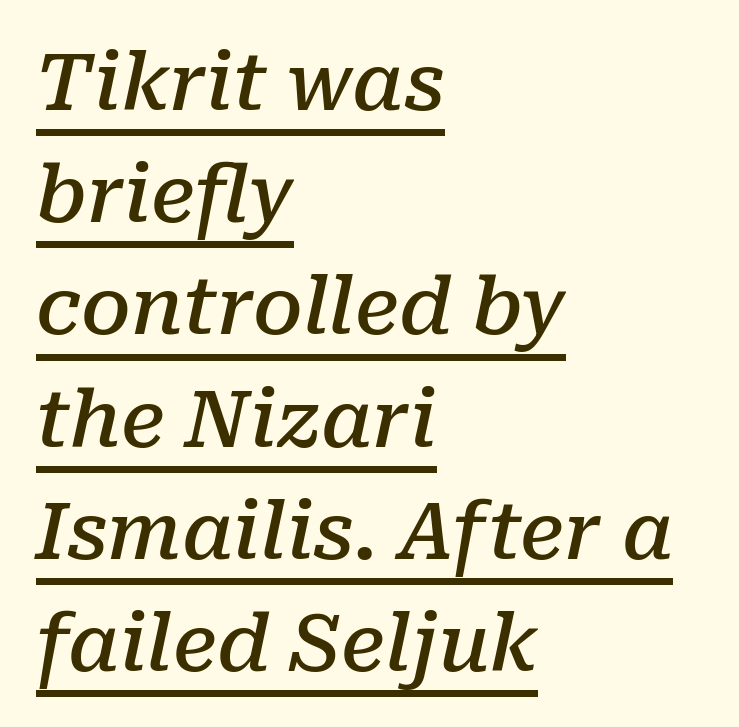
{"serif": "yes", "italic": "yes", "lean": "right", "slant_degrees": 10, "bold": "semi", "weight": "semibold", "width": "normal", "stroke_contrast": "low", "x_height": "medium", "monospaced": "no", "underline": "yes", "align": "left", "line_spacing": "normal", "line_spacing_ratio": 1.42, "letter_spacing": "normal", "letter_spacing_em": 0.0, "glyph_px": 79}
